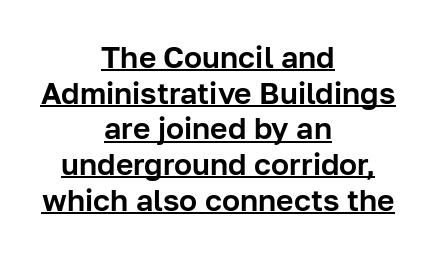
{"serif": "no", "italic": "no", "width": "normal", "stroke_contrast": "low", "x_height": "medium", "monospaced": "no", "underline": "yes", "align": "center", "line_spacing_ratio": 1.19, "letter_spacing": "normal", "letter_spacing_em": 0.0, "glyph_px": 30}
